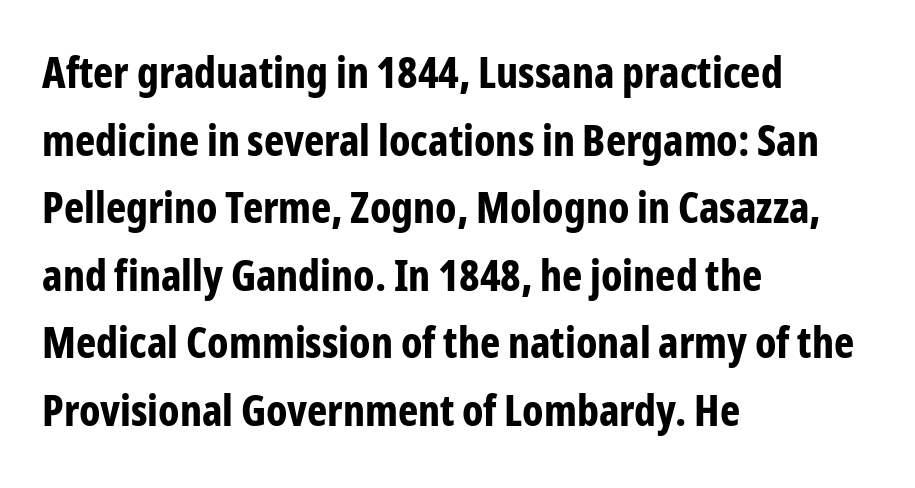
{"serif": "no", "italic": "no", "bold": "yes", "weight": "bold", "width": "condensed", "stroke_contrast": "low", "x_height": "medium", "monospaced": "no", "underline": "no", "align": "left", "line_spacing": "normal", "line_spacing_ratio": 1.57, "letter_spacing": "normal", "letter_spacing_em": 0.0, "glyph_px": 43}
